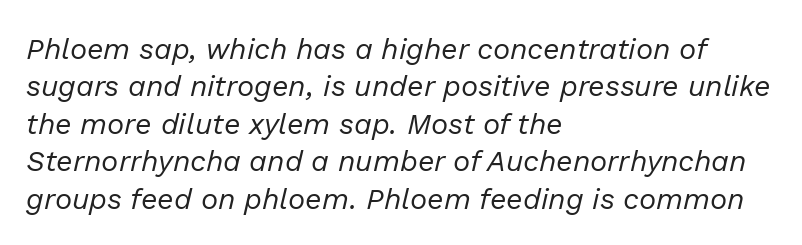
The image shows 29 px regular-weight type, italic (leaning right); set left-aligned, normal line spacing (1.29x), normal letter spacing, not underlined; low stroke contrast and a medium x-height.
